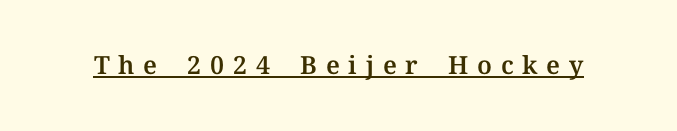
Upright lettering throughout. Observe the wide spacing: letters keep a clear distance from each other. What decoration does the sample have? An underline.
